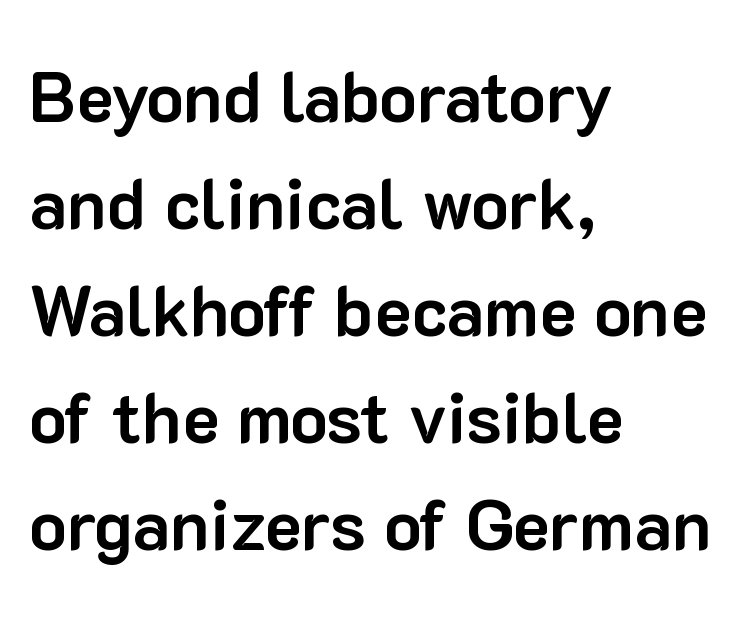
Line starts are locked; line ends wander. Here the designer chose a conventional face with non-uniform glyph widths. Honestly, the letter spacing is just normal — you wouldn't notice it. This is sans-serif lettering, the kind often seen on screens and signage. These lines sit exactly where default settings would place them.
